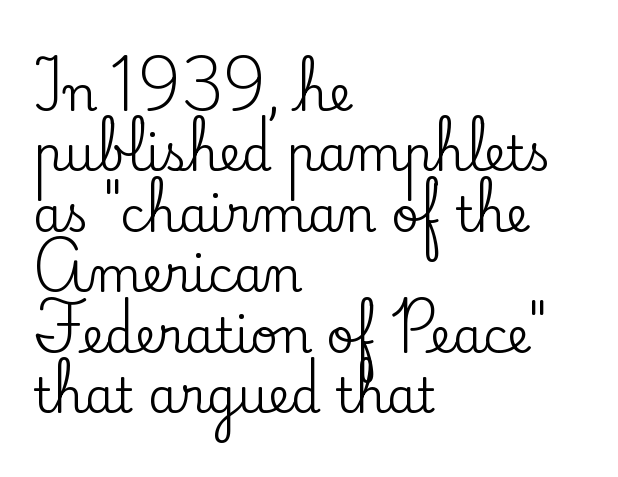
{"serif": "yes", "italic": "no", "width": "normal", "stroke_contrast": "low", "x_height": "small", "monospaced": "no", "underline": "no", "align": "left", "line_spacing": "normal", "line_spacing_ratio": 1.26, "letter_spacing": "normal", "letter_spacing_em": 0.0, "glyph_px": 48}
